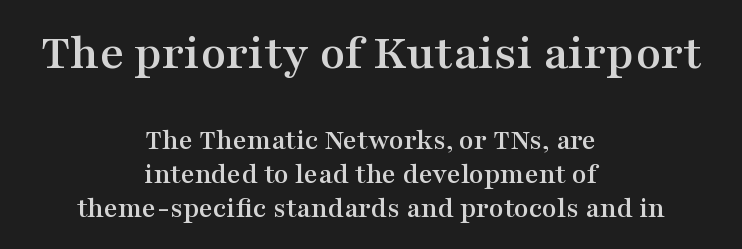
In terms of letterform style, serifs are clearly present. Which of the two is more prominent by size? The first, at the top. Italic: no, the glyphs are upright roman. The rendering uses natural spacing where letterforms have individual widths. Tightly led — the rows are bunched. The letters sit at their default tracking, neither squeezed nor spread.
